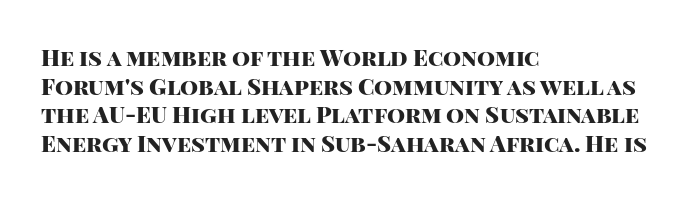
The image shows 23 px bold type, upright; set left-aligned, normal line spacing (1.25x), normal letter spacing, not underlined.
